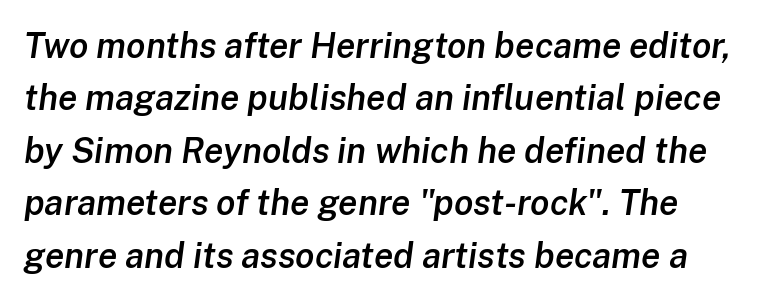
The image shows 35 px semibold type, italic (leaning right); set left-aligned, normal line spacing (1.5x), normal letter spacing, not underlined; low stroke contrast and a medium x-height.
